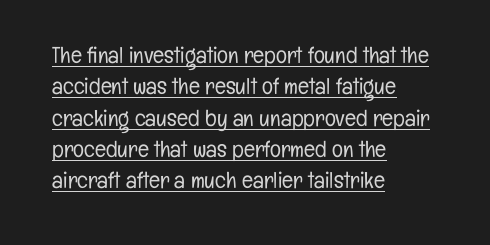
The image shows 23 px text type, upright; set left-aligned, normal line spacing (1.36x), normal letter spacing, underlined.
